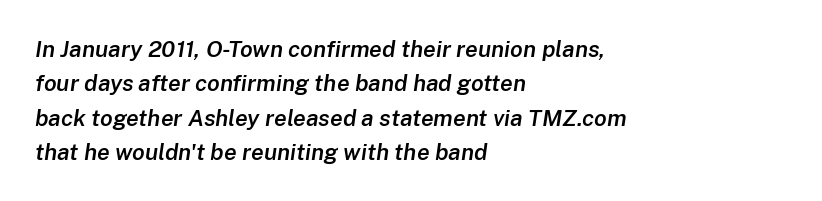
The image shows 23 px text type, italic (leaning right); set left-aligned, normal line spacing (1.49x), normal letter spacing, not underlined.
